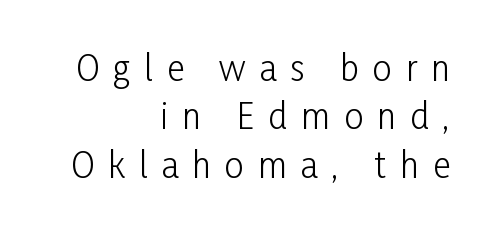
This sample uses an upright cut, with every glyph sitting square on the baseline. Check under the words: just untouched page. Substantial extra tracking has been applied to these lines. You could not count columns in this text — the font is proportionally spaced.
